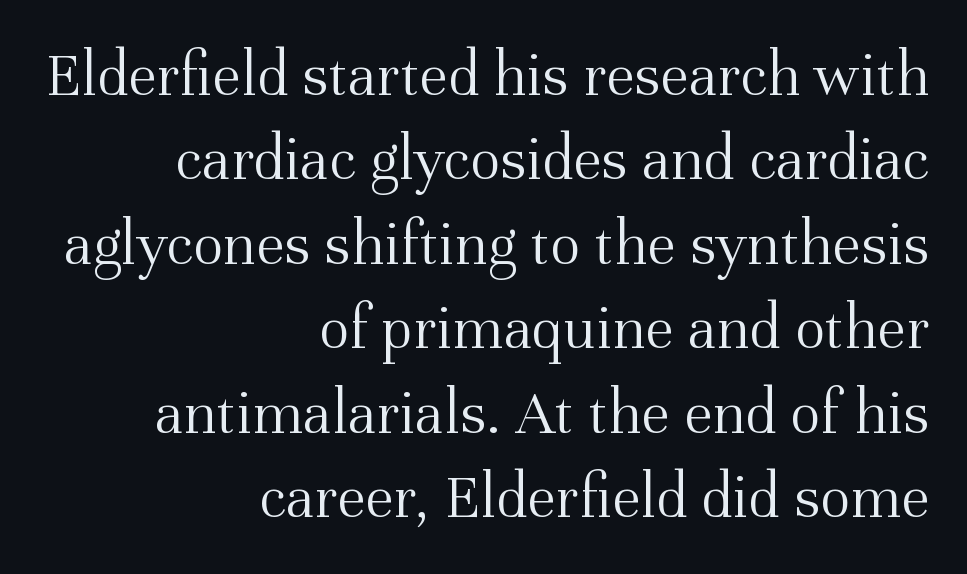
{"serif": "yes", "italic": "no", "bold": "no", "weight": "light", "width": "normal", "stroke_contrast": "medium", "x_height": "medium", "monospaced": "no", "underline": "no", "align": "right", "line_spacing": "normal", "line_spacing_ratio": 1.32, "letter_spacing": "normal", "letter_spacing_em": 0.0, "glyph_px": 64}
